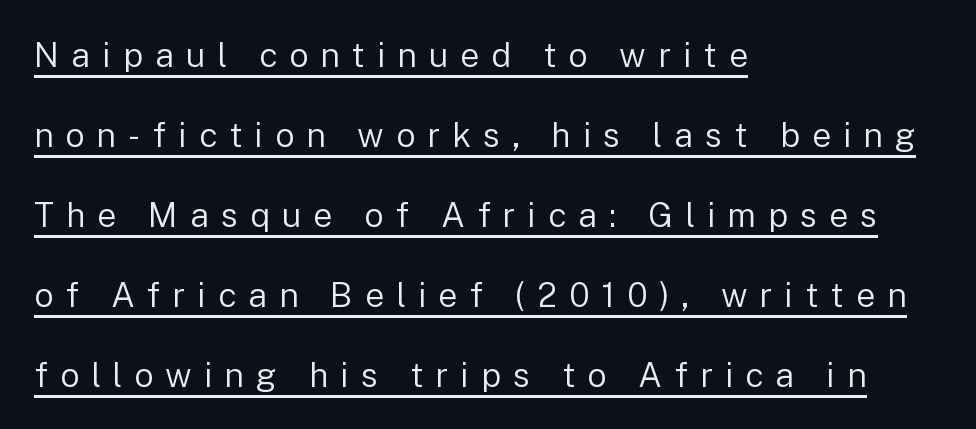
Q: Is the text bold? A: No.
Q: Is the text italic (slanted)? A: No, it is upright.
Q: Is the typeface a serif or a sans-serif typeface? A: Sans-serif.
Q: Is the text underlined? A: Yes.
Q: How is the paragraph aligned? A: Left-aligned.
Q: Is the spacing between letters normal or unusually wide? A: Unusually wide.
Q: Is the spacing between lines tight, normal or loose? A: Loose.
Q: Width (condensed, normal, or wide)? A: Normal.
Q: Stroke contrast? A: Low.
Q: x-height? A: Medium.
Q: Monospaced? A: No.
